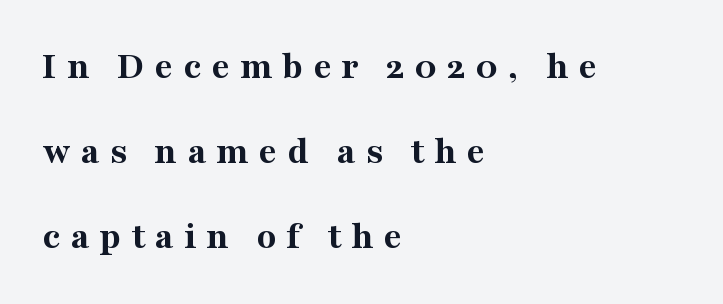
{"serif": "yes", "italic": "no", "bold": "yes", "weight": "bold", "width": "normal", "stroke_contrast": "medium", "x_height": "medium", "monospaced": "no", "underline": "no", "align": "left", "line_spacing": "loose", "line_spacing_ratio": 2.13, "letter_spacing": "wide", "letter_spacing_em": 0.25, "glyph_px": 40}
